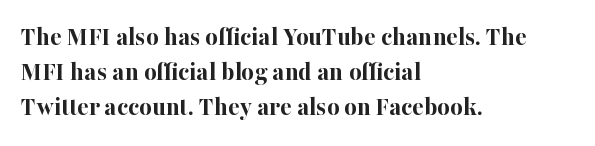
Is there much room between lines? A standard amount, neither cramped nor airy. Emphasis by weight is at full strength: bold. Each word holds together tightly as a unit, with standard inter-letter gaps. Rule under the text: the space is simply empty. Style check: upright. Does the copy run flush right? No — it runs flush left.
